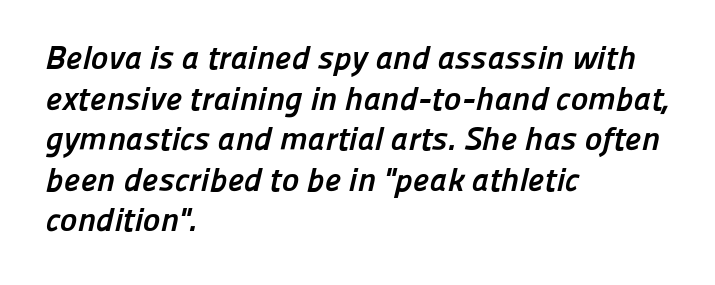
Looks like regular typesetting: each glyph gets only the width it needs. The rag falls on the right side of this text block. Regarding serifs, this sample does without them. The face used here is rendered with its standard letterfit.
